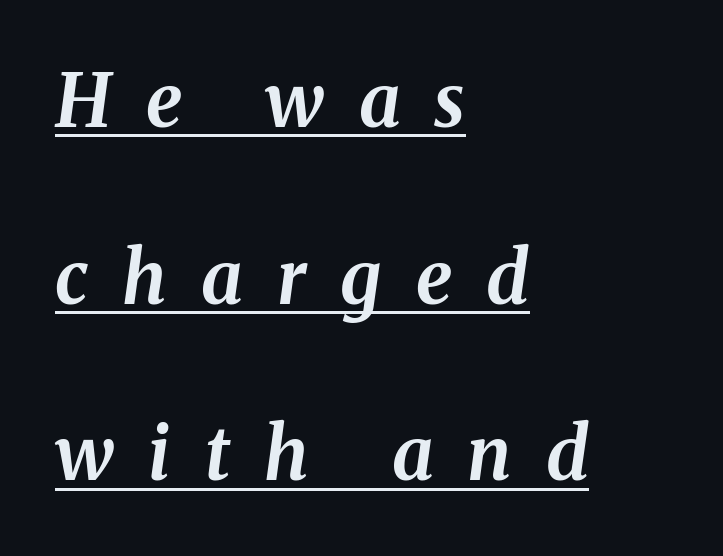
Like a heading marked for emphasis, these lines bear an underscore. In terms of leading, this rendering errs on the spacious side. Leftover space on each line is placed entirely after the last word. Quick note: italic. Looks like regular typesetting: each glyph gets only the width it needs. Someone cranked the tracking dial way up on this one.
